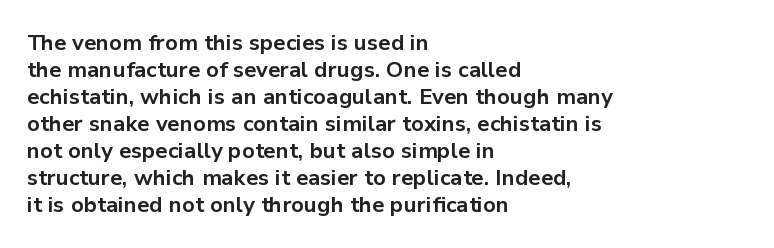
{"italic": "no", "bold": "yes", "underline": "no", "align": "left", "line_spacing_ratio": 1.23, "letter_spacing": "normal", "letter_spacing_em": 0.0, "glyph_px": 22}
